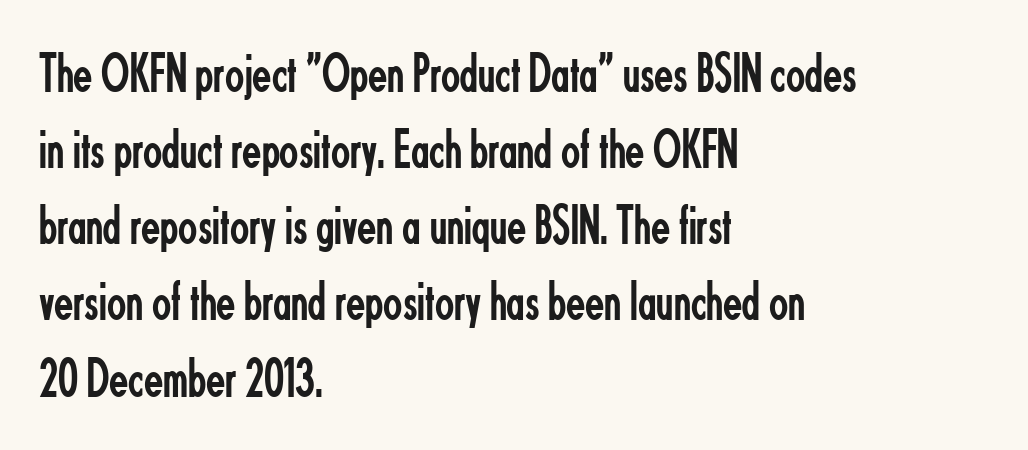
Q: Is the text bold? A: No.
Q: Is the text italic (slanted)? A: No, it is upright.
Q: Is the typeface a serif or a sans-serif typeface? A: Sans-serif.
Q: Is the text underlined? A: No.
Q: How is the paragraph aligned? A: Left-aligned.
Q: Is the spacing between letters normal or unusually wide? A: Normal.
Q: Is the spacing between lines tight, normal or loose? A: Normal.
Q: Width (condensed, normal, or wide)? A: Condensed.
Q: Stroke contrast? A: Low.
Q: x-height? A: Small.
Q: Monospaced? A: No.
